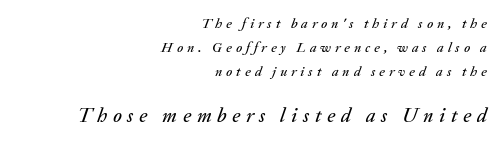
The image shows 20 px text type, italic (leaning right); set right-aligned, line spacing 1.73x, unusually wide letter spacing (+0.28 em), not underlined; the second (bottom) block is 1.43x larger.
